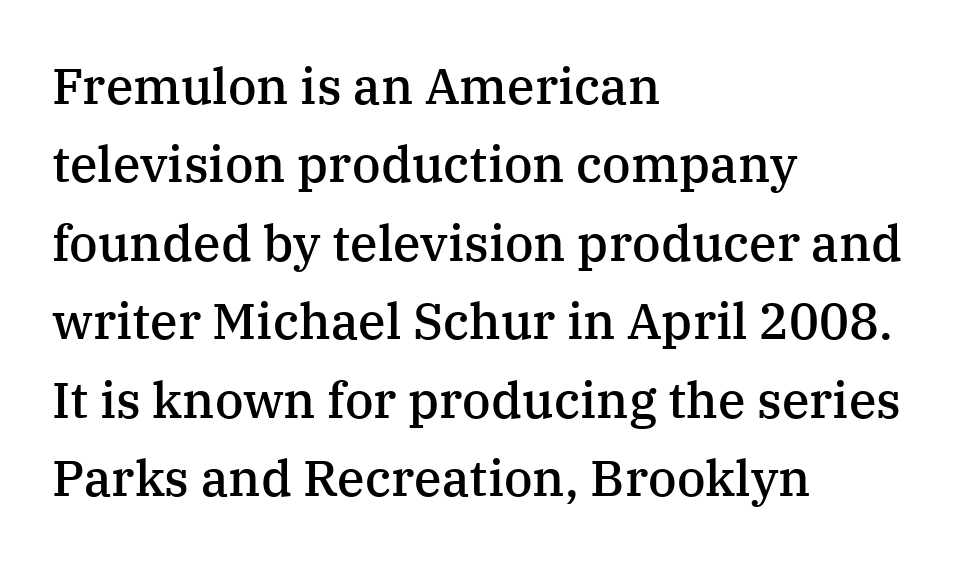
Q: Is the text bold? A: Semi-bold.
Q: Is the text italic (slanted)? A: No, it is upright.
Q: Is the typeface a serif or a sans-serif typeface? A: Serif.
Q: Is the text underlined? A: No.
Q: How is the paragraph aligned? A: Left-aligned.
Q: Is the spacing between letters normal or unusually wide? A: Normal.
Q: Is the spacing between lines tight, normal or loose? A: Normal.
Q: Width (condensed, normal, or wide)? A: Normal.
Q: Stroke contrast? A: Medium.
Q: x-height? A: Medium.
Q: Monospaced? A: No.
